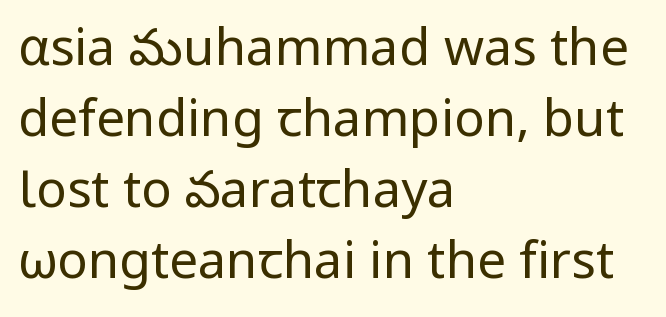
Q: Is the text bold? A: No.
Q: Is the text italic (slanted)? A: No, it is upright.
Q: Is the typeface a serif or a sans-serif typeface? A: Sans-serif.
Q: Is the text underlined? A: No.
Q: How is the paragraph aligned? A: Left-aligned.
Q: Is the spacing between letters normal or unusually wide? A: Normal.
Q: Is the spacing between lines tight, normal or loose? A: Normal.
Q: Width (condensed, normal, or wide)? A: Normal.
Q: Stroke contrast? A: Low.
Q: x-height? A: Medium.
Q: Monospaced? A: No.
